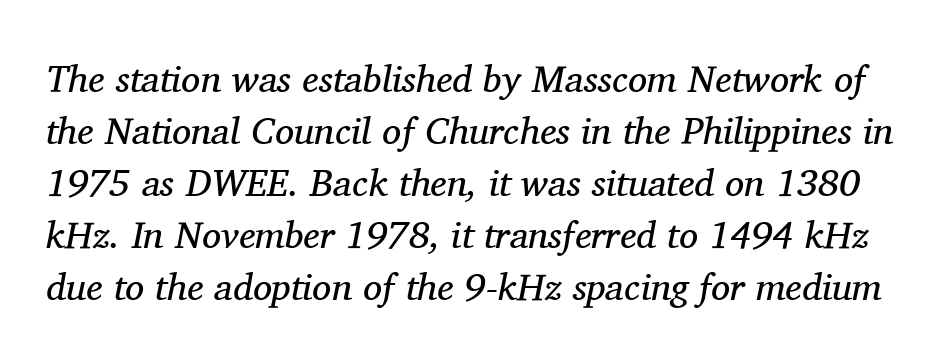
The image shows 38 px regular-weight serif type, italic (leaning right); set normal line spacing (1.37x), normal letter spacing, not underlined; medium stroke contrast and a medium x-height.
